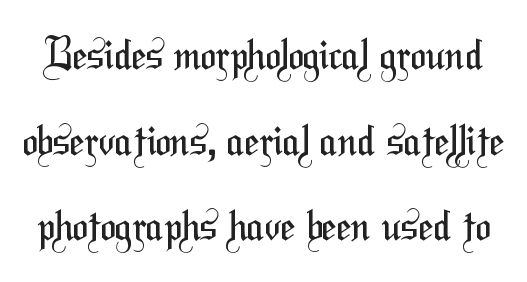
Plain, unruled lines of type. The designer went with a sans here, leaving each stem footless. Does extra space separate the letters? No, they use regular spacing. Note the varied advance widths — an 'i' is clearly narrower than an 'm'. Horizontal bands of white between lines are thick stripes. This is not heavy type; no bold has been used.
